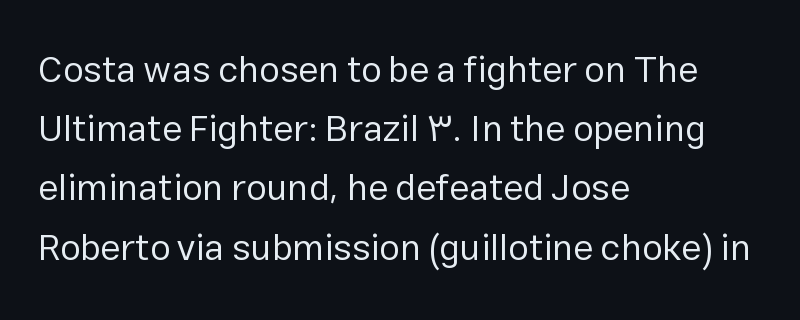
{"serif": "no", "italic": "no", "bold": "no", "weight": "regular", "width": "normal", "stroke_contrast": "low", "x_height": "medium", "monospaced": "no", "underline": "no", "align": "left", "line_spacing": "normal", "line_spacing_ratio": 1.6, "letter_spacing": "normal", "letter_spacing_em": 0.0, "glyph_px": 37}
